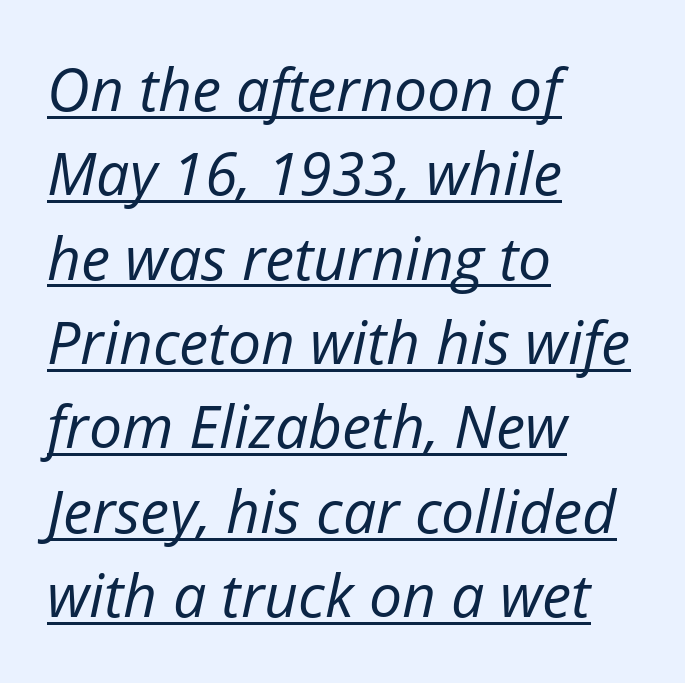
Q: Is the text bold? A: No.
Q: Is the text italic (slanted)? A: Yes, it leans right by about 12 degrees.
Q: Is the text underlined? A: Yes.
Q: How is the paragraph aligned? A: Left-aligned.
Q: Is the spacing between letters normal or unusually wide? A: Normal.
Q: Is the spacing between lines tight, normal or loose? A: Normal.
Q: Width (condensed, normal, or wide)? A: Normal.
Q: Stroke contrast? A: Low.
Q: x-height? A: Medium.
Q: Monospaced? A: No.
